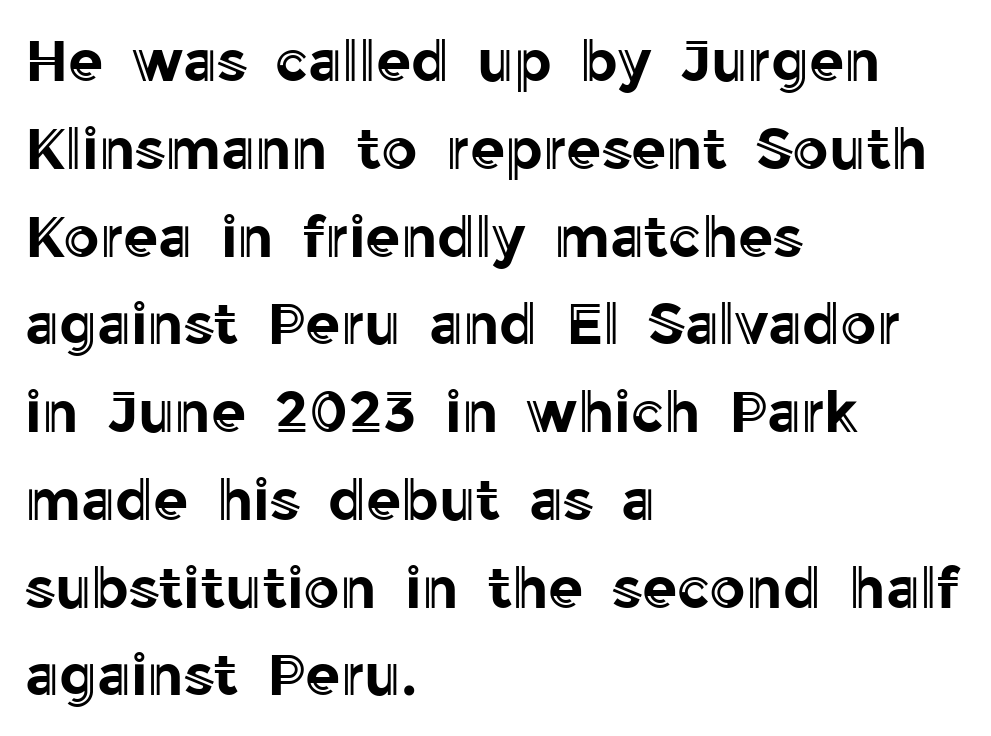
Q: Is the text italic (slanted)? A: No, it is upright.
Q: Is the text underlined? A: No.
Q: How is the paragraph aligned? A: Left-aligned.
Q: Is the spacing between letters normal or unusually wide? A: Normal.
Q: Is the spacing between lines tight, normal or loose? A: Normal.
Q: Width (condensed, normal, or wide)? A: Normal.
Q: x-height? A: Medium.
Q: Monospaced? A: No.
